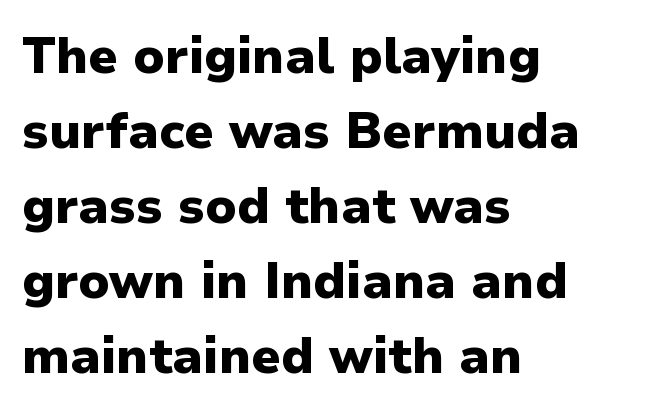
Q: Is the text bold? A: Yes.
Q: Is the text italic (slanted)? A: No, it is upright.
Q: Is the typeface a serif or a sans-serif typeface? A: Sans-serif.
Q: Is the text underlined? A: No.
Q: How is the paragraph aligned? A: Left-aligned.
Q: Is the spacing between letters normal or unusually wide? A: Normal.
Q: Is the spacing between lines tight, normal or loose? A: Normal.
Q: Width (condensed, normal, or wide)? A: Normal.
Q: Stroke contrast? A: Low.
Q: x-height? A: Medium.
Q: Monospaced? A: No.
